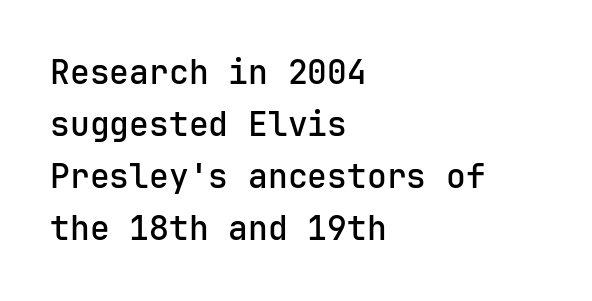
The image shows 33 px semibold sans-serif type, upright; set left-aligned, normal line spacing (1.58x), normal letter spacing, not underlined; low stroke contrast and a medium x-height.
